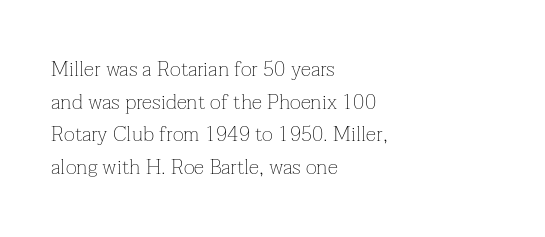
{"italic": "no", "bold": "no", "underline": "no", "align": "left", "line_spacing": "normal", "line_spacing_ratio": 1.55, "letter_spacing": "normal", "letter_spacing_em": 0.0, "glyph_px": 21}
